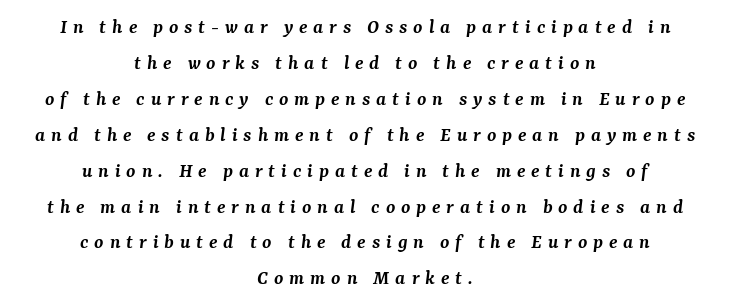
The image shows 21 px text type, italic (leaning right); set centered, line spacing 1.71x, unusually wide letter spacing (+0.28 em), not underlined.
